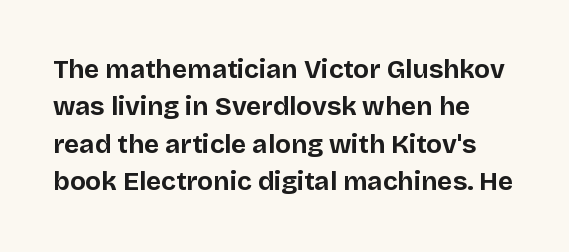
In terms of weight, the rendering is a true, heavy bold. A normal amount of white space separates one row of letters from the next. Honestly, the letter spacing is just normal — you wouldn't notice it. Quick note: not italic, upright.
